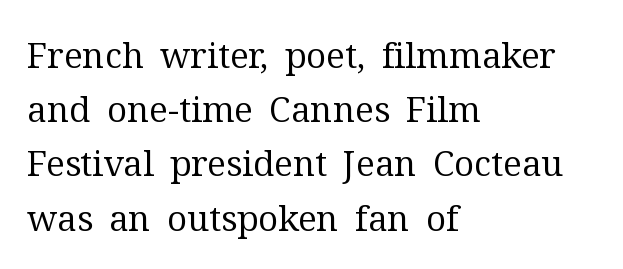
Q: Is the text bold? A: No.
Q: Is the text italic (slanted)? A: No, it is upright.
Q: Is the typeface a serif or a sans-serif typeface? A: Serif.
Q: Is the text underlined? A: No.
Q: How is the paragraph aligned? A: Left-aligned.
Q: Is the spacing between letters normal or unusually wide? A: Normal.
Q: Is the spacing between lines tight, normal or loose? A: Normal.
Q: Width (condensed, normal, or wide)? A: Normal.
Q: Stroke contrast? A: Medium.
Q: x-height? A: Medium.
Q: Monospaced? A: No.
